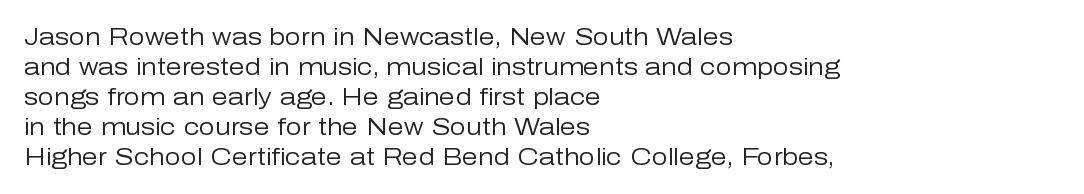
The image shows 23 px text type, upright; set left-aligned, normal line spacing (1.3x), normal letter spacing, not underlined.
